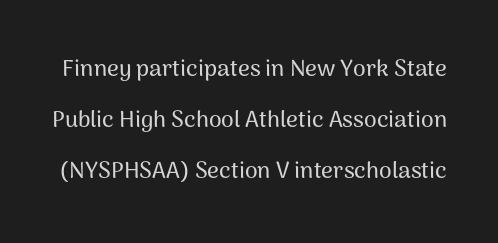
The image shows 23 px text type, upright; set loose line spacing (2.22x), normal letter spacing, not underlined.
